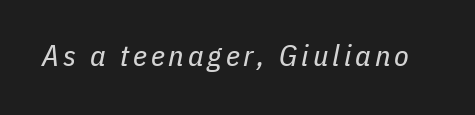
The image shows 30 px regular-weight, condensed type, italic (leaning right); set not underlined; low stroke contrast and a medium x-height.
